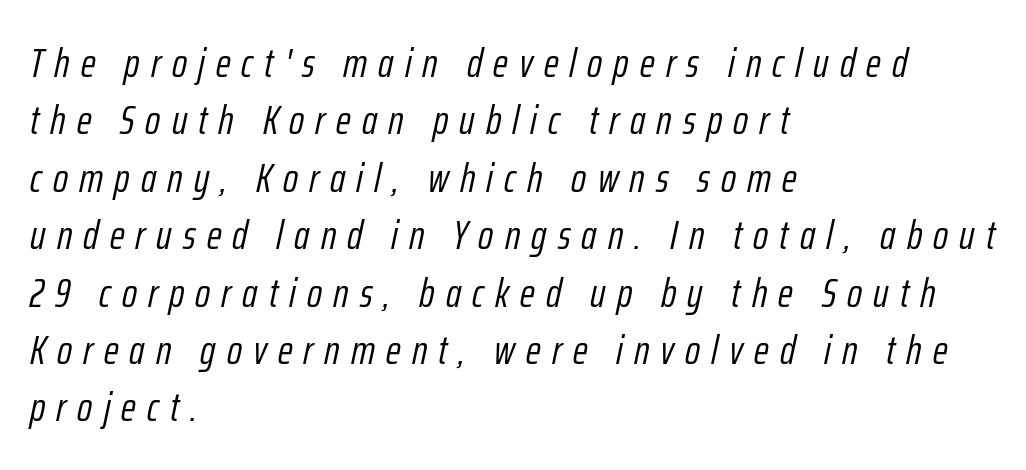
Q: Is the text bold? A: No.
Q: Is the text italic (slanted)? A: Yes, it leans right by about 12 degrees.
Q: Is the text underlined? A: No.
Q: How is the paragraph aligned? A: Left-aligned.
Q: Is the spacing between letters normal or unusually wide? A: Unusually wide.
Q: Is the spacing between lines tight, normal or loose? A: Normal.
Q: Width (condensed, normal, or wide)? A: Condensed.
Q: Stroke contrast? A: Low.
Q: x-height? A: Medium.
Q: Monospaced? A: No.
